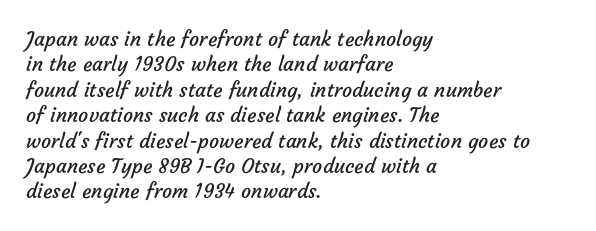
The image shows 20 px text type; set left-aligned, normal line spacing (1.27x), normal letter spacing, not underlined.
